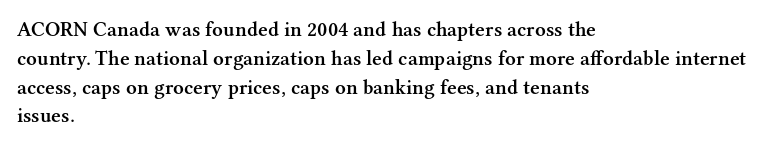
Q: Is the text bold? A: Semi-bold.
Q: Is the text italic (slanted)? A: No, it is upright.
Q: Is the text underlined? A: No.
Q: How is the paragraph aligned? A: Left-aligned.
Q: Is the spacing between letters normal or unusually wide? A: Normal.
Q: Is the spacing between lines tight, normal or loose? A: Normal.
